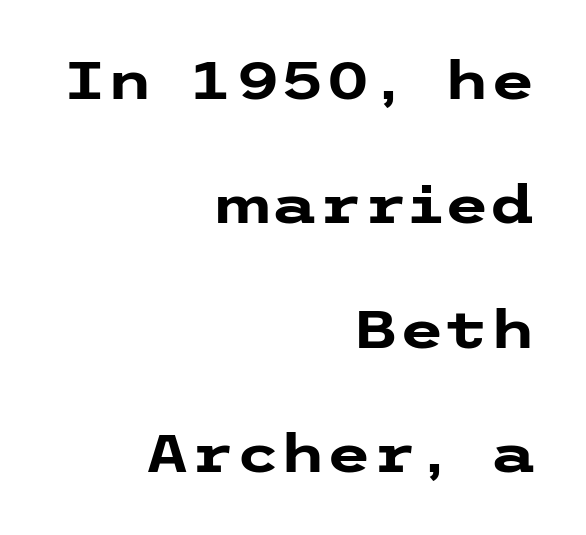
The image shows 52 px heavy, wide sans-serif type, upright; set right-aligned, loose line spacing (2.39x), normal letter spacing, not underlined; low stroke contrast and a medium x-height.
